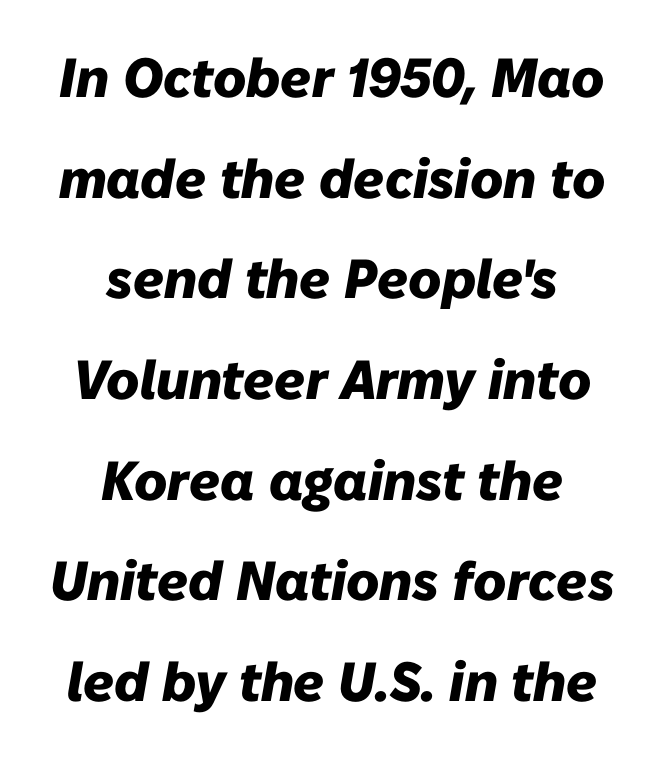
{"italic": "yes", "lean": "right", "slant_degrees": 10, "bold": "yes", "weight": "heavy", "width": "normal", "stroke_contrast": "low", "x_height": "medium", "monospaced": "no", "underline": "no", "align": "center", "line_spacing_ratio": 1.83, "letter_spacing": "normal", "letter_spacing_em": 0.0, "glyph_px": 55}
